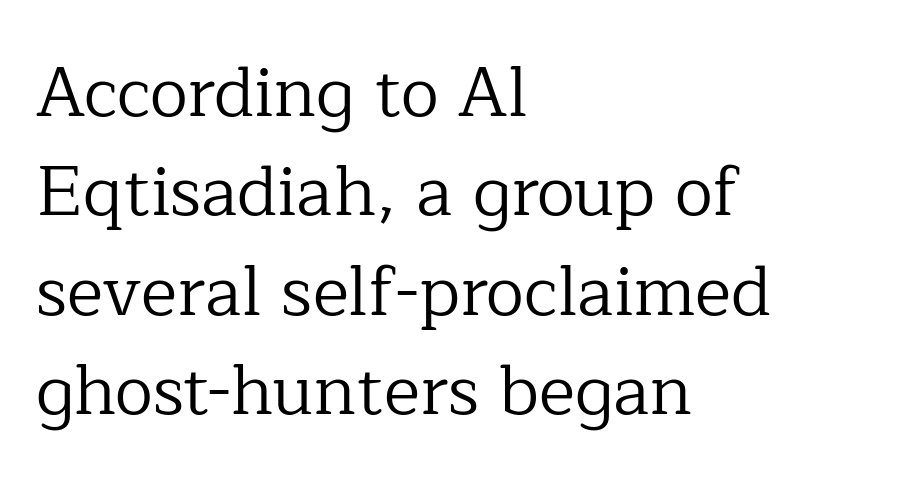
{"serif": "yes", "italic": "no", "bold": "no", "weight": "regular", "width": "normal", "stroke_contrast": "low", "x_height": "medium", "monospaced": "no", "underline": "no", "align": "left", "line_spacing": "normal", "line_spacing_ratio": 1.44, "letter_spacing": "normal", "letter_spacing_em": 0.0, "glyph_px": 69}
